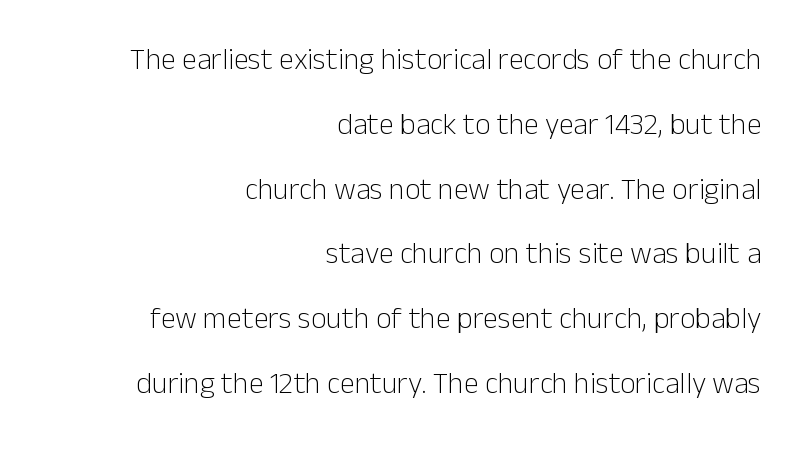
The rendering anchors every line to the right-hand side. Stem width sits at or under what a default text font uses. Underline: absent. Here the designer chose a conventional face with non-uniform glyph widths.
